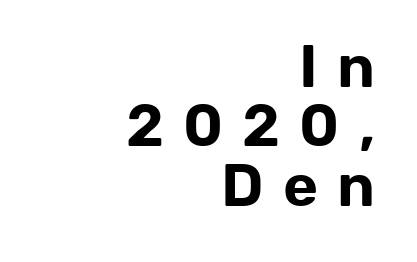
{"serif": "no", "italic": "no", "width": "normal", "stroke_contrast": "low", "x_height": "medium", "monospaced": "no", "underline": "no", "align": "right", "line_spacing": "tight", "line_spacing_ratio": 0.99, "letter_spacing": "wide", "letter_spacing_em": 0.32, "glyph_px": 60}
